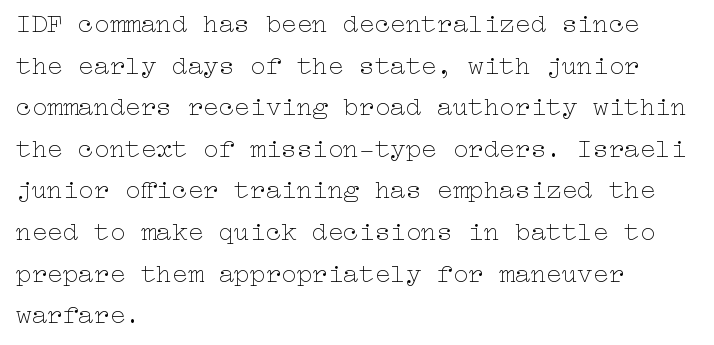
The image shows 26 px text type, upright; set left-aligned, normal line spacing (1.6x), normal letter spacing, not underlined.
